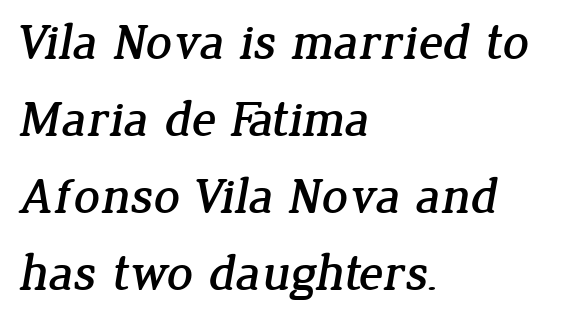
{"serif": "yes", "width": "normal", "stroke_contrast": "low", "x_height": "medium", "monospaced": "no", "underline": "no", "align": "left", "line_spacing": "normal", "line_spacing_ratio": 1.51, "letter_spacing": "normal", "letter_spacing_em": 0.0, "glyph_px": 51}
